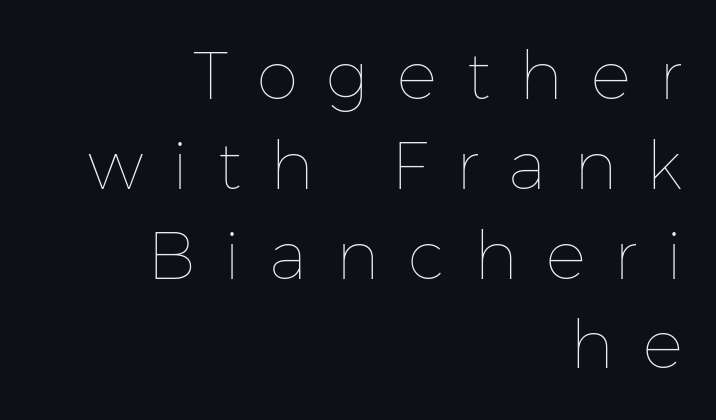
Line endings align vertically; line beginnings do not. Nobody drew a line under any word here. The letters advance in unequal steps, a hallmark of proportional type. The rendering inserts visible extra space after every character.
